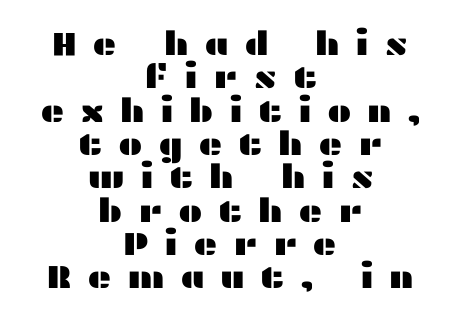
Q: Is the text italic (slanted)? A: No, it is upright.
Q: Is the typeface a serif or a sans-serif typeface? A: Sans-serif.
Q: Is the text underlined? A: No.
Q: How is the paragraph aligned? A: Centered.
Q: Is the spacing between letters normal or unusually wide? A: Unusually wide.
Q: Is the spacing between lines tight, normal or loose? A: Tight.
Q: Width (condensed, normal, or wide)? A: Wide.
Q: Stroke contrast? A: Medium.
Q: x-height? A: Medium.
Q: Monospaced? A: No.
